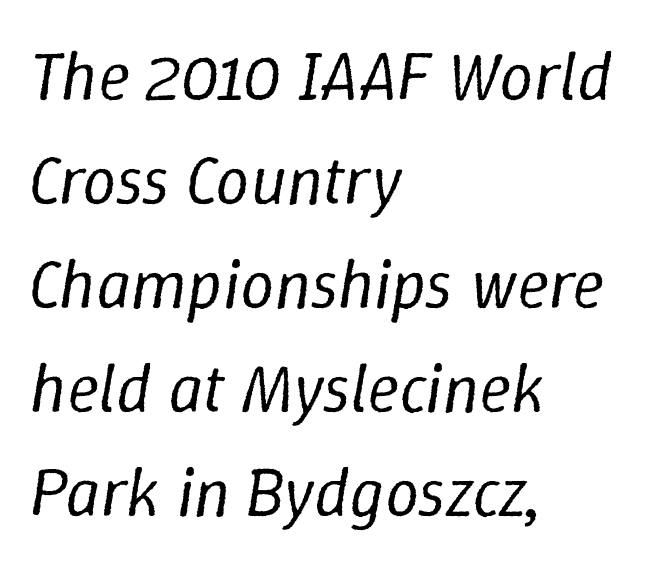
The image shows 68 px regular-weight type, italic (leaning right); set left-aligned, normal line spacing (1.53x), normal letter spacing, not underlined; low stroke contrast and a medium x-height.
